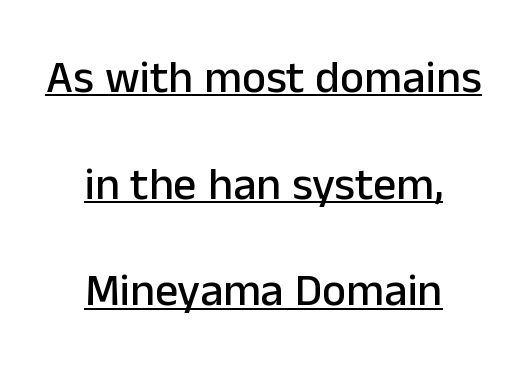
The image shows 46 px sans-serif type, upright; set centered, loose line spacing (2.32x), normal letter spacing, underlined; low stroke contrast and a medium x-height.
